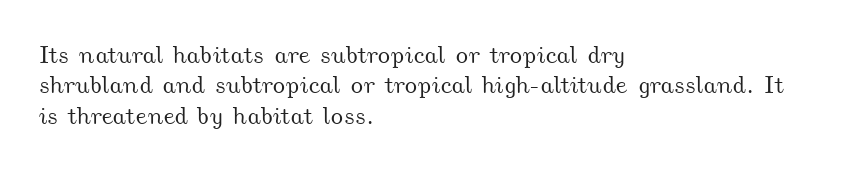
Q: Is the text underlined? A: No.
Q: How is the paragraph aligned? A: Left-aligned.
Q: Is the spacing between letters normal or unusually wide? A: Normal.
